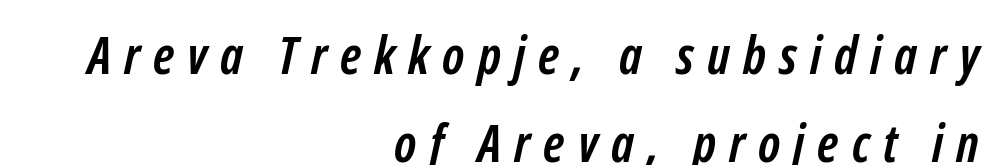
Display-style spreading of the glyphs; the letterfit is very open. The string is rendered with underlining switched off. Strokes here are thick enough to call this a true bold. Unlike a traditional serif, this face leaves its strokes unadorned.
